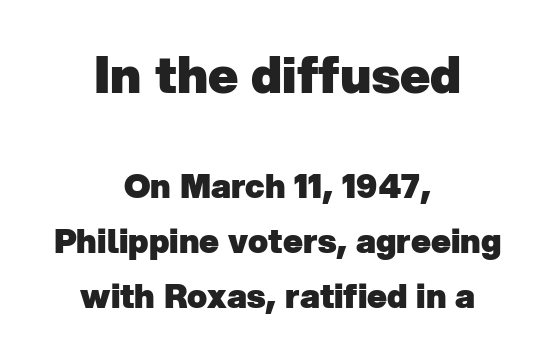
The image shows 50 px heavy sans-serif type; set centered, normal line spacing (1.66x), normal letter spacing, not underlined; the first (top) block is 1.52x larger; low stroke contrast and a medium x-height.
